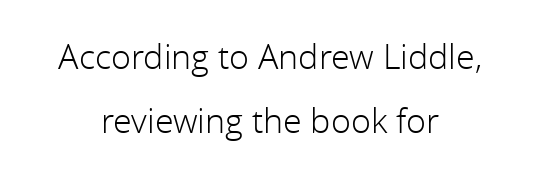
The image shows 34 px light sans-serif type, upright; set centered, line spacing 1.89x, normal letter spacing, not underlined; a medium x-height.
